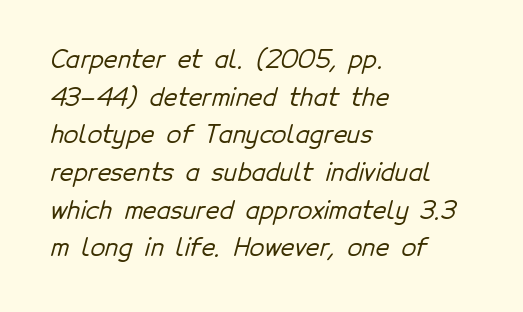
{"underline": "no", "align": "left", "line_spacing": "normal", "line_spacing_ratio": 1.57, "letter_spacing": "normal", "letter_spacing_em": 0.0, "glyph_px": 24}
